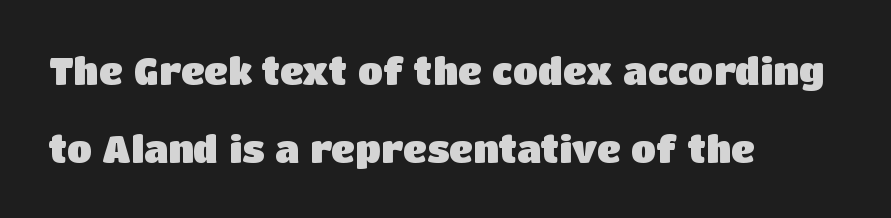
The image shows 37 px heavy sans-serif type, upright; set left-aligned, loose line spacing (2.1x), normal letter spacing, not underlined; low stroke contrast and a large x-height.
